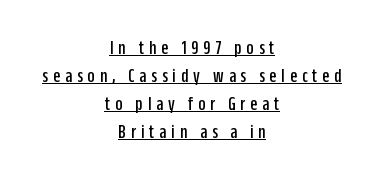
{"italic": "no", "underline": "yes", "align": "center", "line_spacing": "normal", "line_spacing_ratio": 1.4, "letter_spacing": "wide", "letter_spacing_em": 0.25, "glyph_px": 20}
